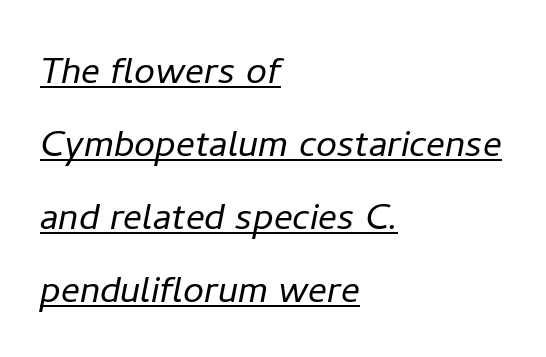
The image shows 47 px light type, italic (leaning right); set left-aligned, normal line spacing (1.55x), normal letter spacing, underlined; low stroke contrast and a medium x-height.
